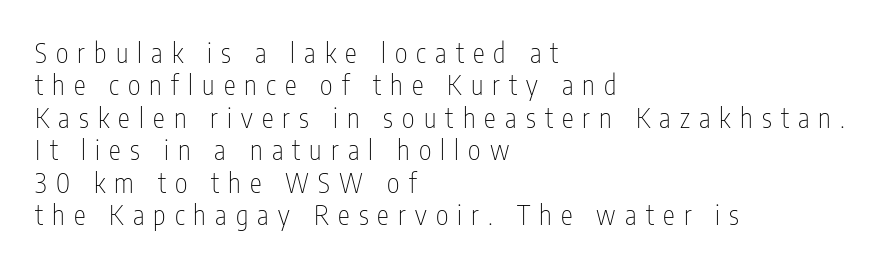
These lines have a slow, spaced-out rhythm from letter to letter. Clear beneath every line of the passage. Counters stay open thanks to moderate or lighter strokes. These lines stack with their left ends in a neat column. Posture: upright roman.
